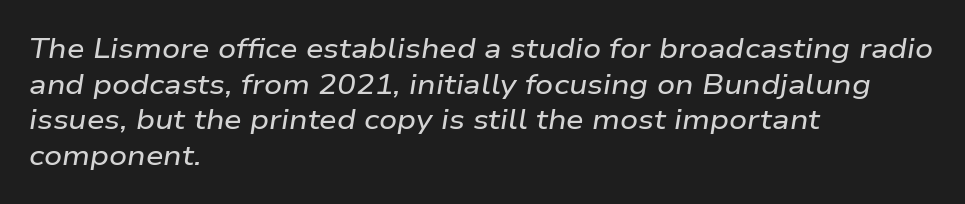
The image shows 28 px wide type, italic (leaning right); set left-aligned, normal line spacing (1.27x), normal letter spacing, not underlined; low stroke contrast and a medium x-height.
